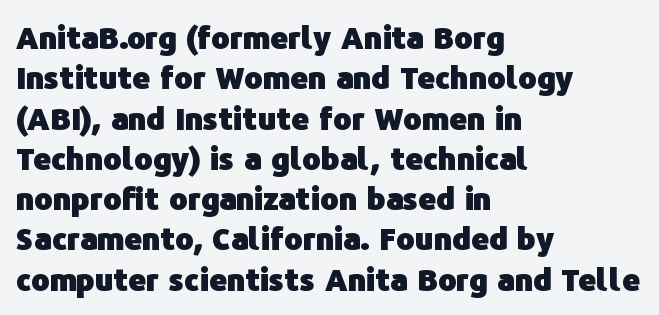
The image shows 31 px heavy sans-serif type, upright; set left-aligned, normal line spacing (1.3x), normal letter spacing, not underlined; low stroke contrast and a medium x-height.
